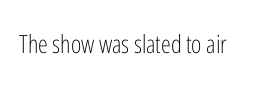
The image shows 25 px text type, upright; set normal letter spacing, not underlined.
